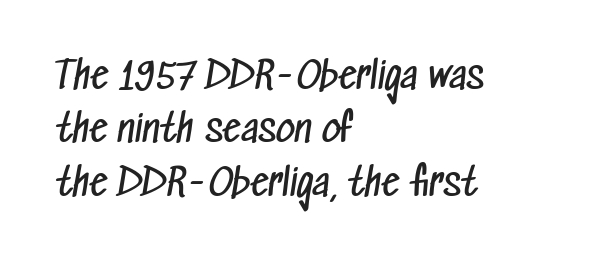
Q: Is the text bold? A: No.
Q: Is the typeface a serif or a sans-serif typeface? A: Sans-serif.
Q: Is the text underlined? A: No.
Q: How is the paragraph aligned? A: Left-aligned.
Q: Is the spacing between letters normal or unusually wide? A: Normal.
Q: Is the spacing between lines tight, normal or loose? A: Normal.
Q: Width (condensed, normal, or wide)? A: Condensed.
Q: Stroke contrast? A: Low.
Q: x-height? A: Medium.
Q: Monospaced? A: No.
